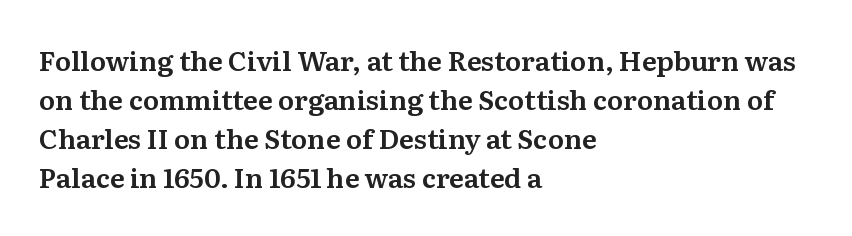
Evenly set lines give the paragraph a standard silhouette. What stands out about the letter spacing? Nothing — it is the standard amount. Glance below the letters and you will spot only blank space. The compositor pushed each line to the left boundary. The axis of the letterforms is exactly vertical.
